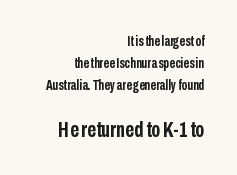
{"italic": "no", "bold": "yes", "underline": "no", "align": "right", "line_spacing": "normal", "line_spacing_ratio": 1.58, "letter_spacing": "normal", "letter_spacing_em": 0.0, "larger_block": "second", "size_ratio": 1.57, "glyph_px": 22}
